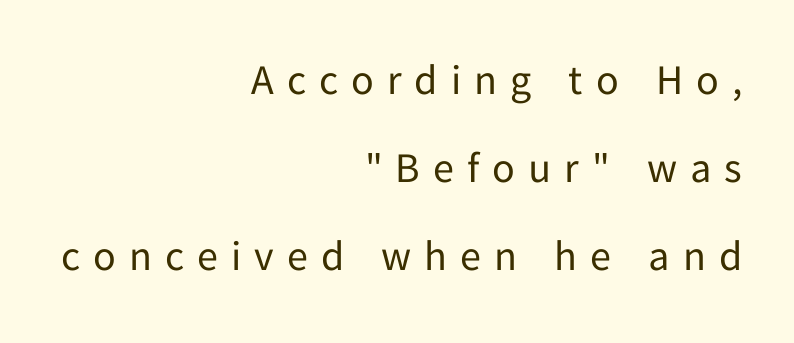
{"serif": "no", "italic": "no", "bold": "no", "weight": "regular", "width": "normal", "stroke_contrast": "low", "x_height": "medium", "monospaced": "no", "underline": "no", "align": "right", "line_spacing": "loose", "line_spacing_ratio": 2.1, "letter_spacing": "wide", "letter_spacing_em": 0.31, "glyph_px": 42}
